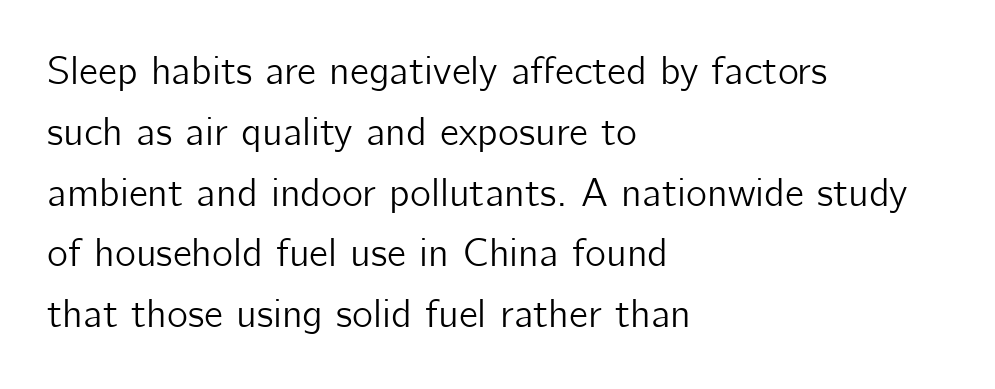
The image shows 40 px sans-serif type, upright; set left-aligned, normal line spacing (1.52x), normal letter spacing, not underlined; low stroke contrast and a medium x-height.
